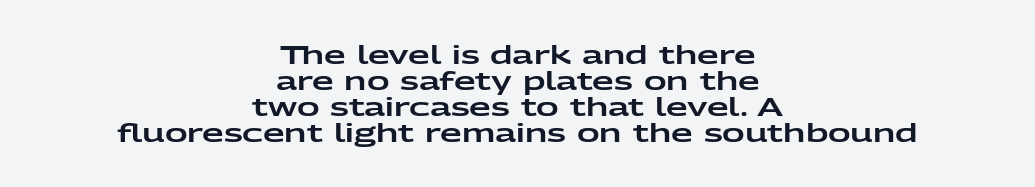
The image shows 25 px text type, upright; set centered, tight line spacing (1.04x), normal letter spacing, not underlined.
